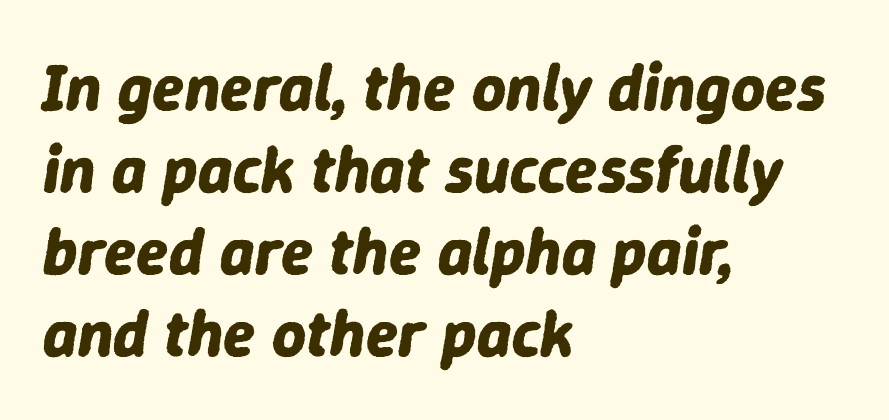
Thick stems and heavy bowls — unmistakably bold. The zone under the glyphs is completely vacant. This sample has the flowing, uneven cadence of proportional lettering. Caption: multi-line text, flush left, ragged right.
